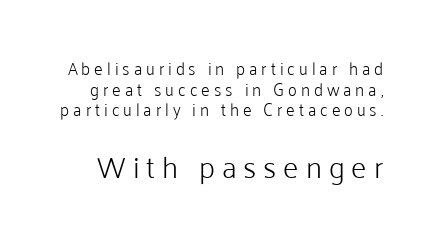
The typeface chosen for these lines omits serifs. Every character sits straight up, as roman type does. Observe the wide spacing: letters keep a clear distance from each other. Note: smaller setting up top, larger setting below.
